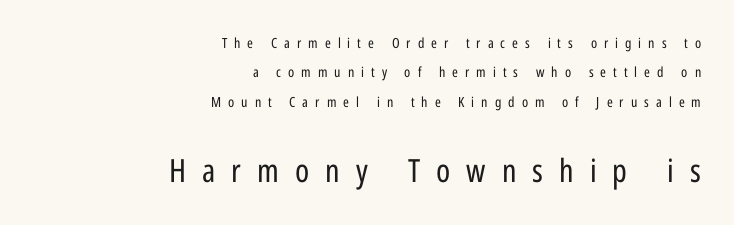
{"serif": "no", "italic": "no", "bold": "no", "weight": "regular", "width": "condensed", "stroke_contrast": "low", "x_height": "medium", "monospaced": "no", "underline": "no", "align": "right", "line_spacing": "loose", "line_spacing_ratio": 2.1, "letter_spacing": "wide", "letter_spacing_em": 0.5, "larger_block": "second", "size_ratio": 2.29, "glyph_px": 32}
